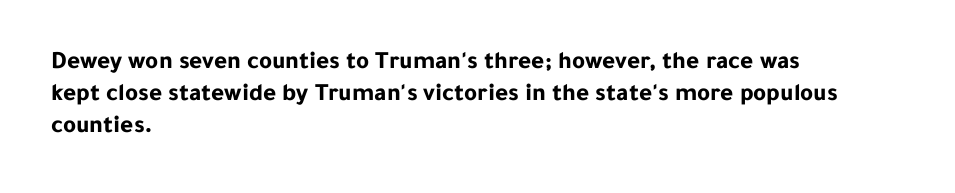
Q: Is the text bold? A: Yes.
Q: Is the text italic (slanted)? A: No, it is upright.
Q: Is the text underlined? A: No.
Q: How is the paragraph aligned? A: Left-aligned.
Q: Is the spacing between letters normal or unusually wide? A: Normal.
Q: Is the spacing between lines tight, normal or loose? A: Normal.
